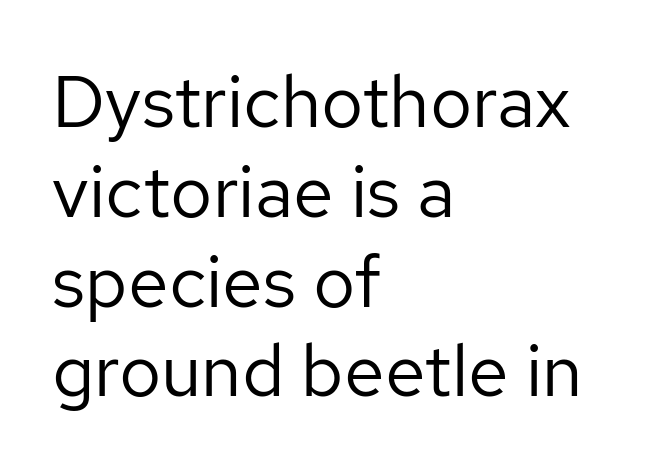
The image shows 73 px regular-weight sans-serif type, upright; set left-aligned, line spacing 1.23x, normal letter spacing, not underlined; low stroke contrast and a medium x-height.
